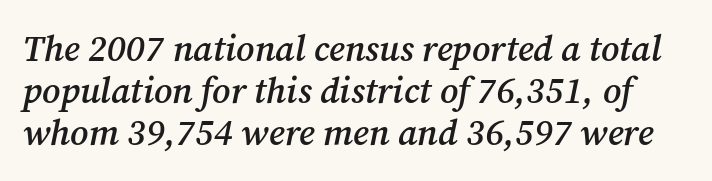
{"serif": "yes", "italic": "yes", "lean": "right", "slant_degrees": 12, "bold": "semi", "weight": "semibold", "width": "normal", "stroke_contrast": "medium", "x_height": "medium", "monospaced": "no", "underline": "no", "line_spacing_ratio": 1.16, "letter_spacing": "normal", "letter_spacing_em": 0.0, "glyph_px": 36}
